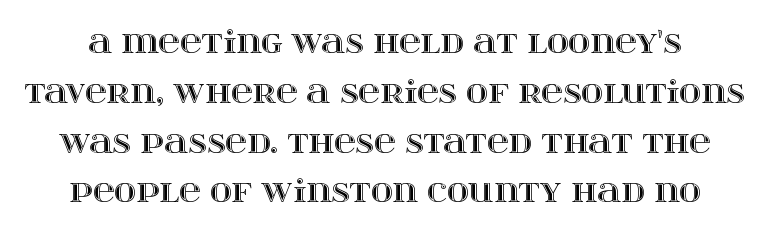
The image shows 30 px wide type, upright; set normal line spacing (1.66x), normal letter spacing, not underlined; a large x-height.
